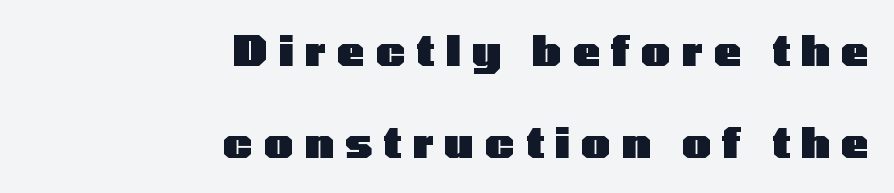
Lines of text with bare space underneath. If you drew a line through each stem, it would be perfectly vertical. The vertical gap from one line to the next is large. This sample has the flowing, uneven cadence of proportional lettering. The type family on display is of the sans-serif kind.
